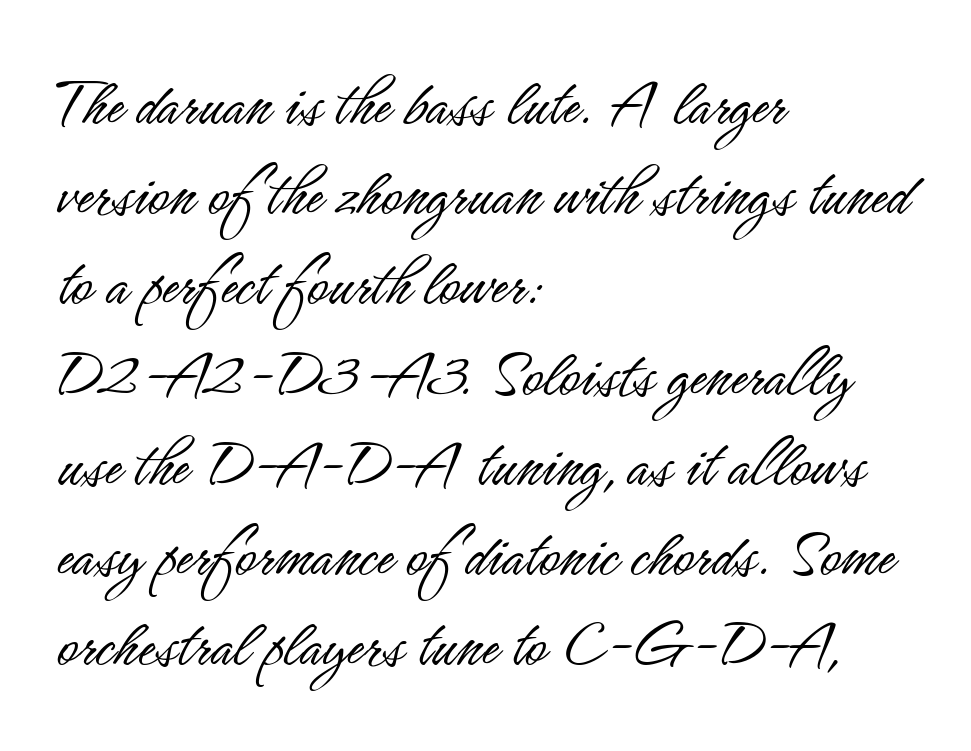
Q: Is the text bold? A: No.
Q: Is the text italic (slanted)? A: Yes.
Q: Is the typeface a serif or a sans-serif typeface? A: Sans-serif.
Q: Is the text underlined? A: No.
Q: How is the paragraph aligned? A: Left-aligned.
Q: Is the spacing between letters normal or unusually wide? A: Normal.
Q: Is the spacing between lines tight, normal or loose? A: Normal.
Q: Width (condensed, normal, or wide)? A: Condensed.
Q: Stroke contrast? A: Low.
Q: x-height? A: Small.
Q: Monospaced? A: No.
